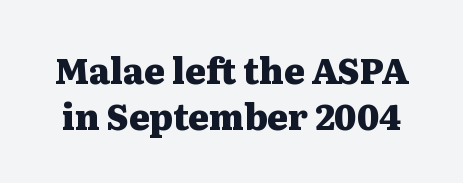
Does the weight exceed regular? Yes, all the way to bold. The letters stand upright; this is a roman face. Each row of text sits above clean, open space. The lines sit at an ordinary, default distance from one another. Caption: standard tracking, unaltered. Observe the serifs anchoring each vertical stroke in this sample.
